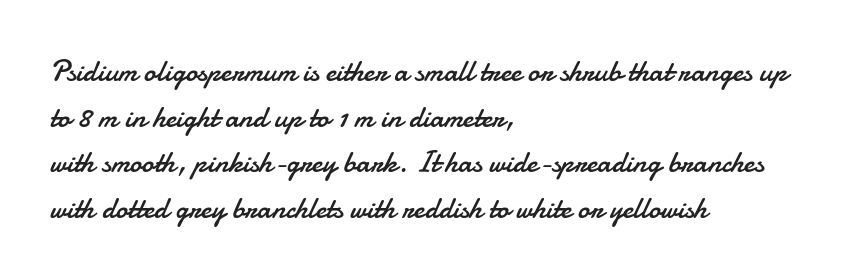
Q: Is the text bold? A: No.
Q: Is the text italic (slanted)? A: Yes.
Q: Is the typeface a serif or a sans-serif typeface? A: Sans-serif.
Q: Is the text underlined? A: No.
Q: How is the paragraph aligned? A: Left-aligned.
Q: Is the spacing between letters normal or unusually wide? A: Normal.
Q: Is the spacing between lines tight, normal or loose? A: Normal.
Q: Width (condensed, normal, or wide)? A: Normal.
Q: Stroke contrast? A: Low.
Q: x-height? A: Small.
Q: Monospaced? A: No.
